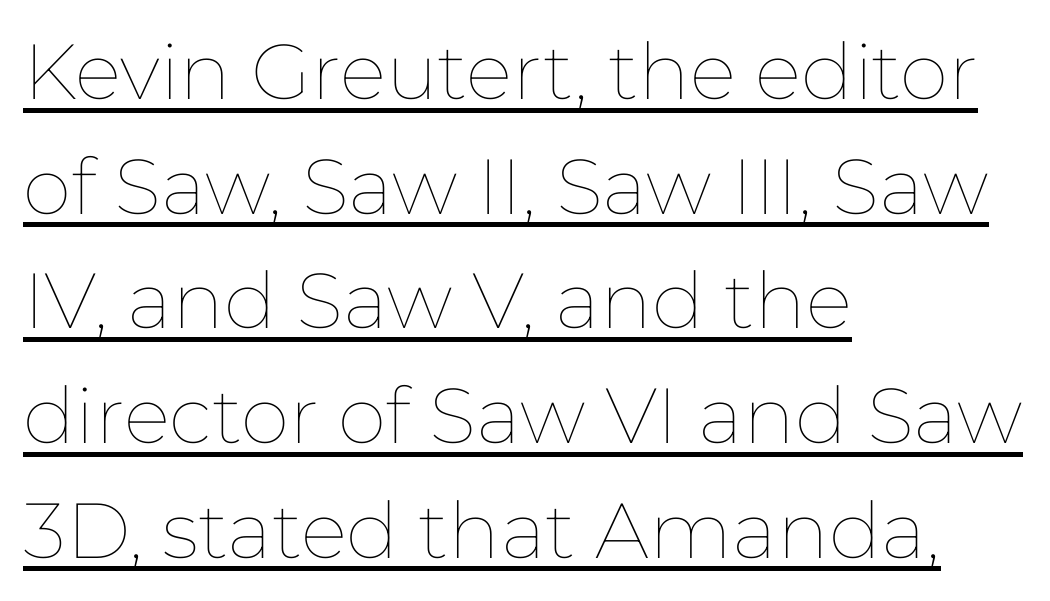
{"italic": "no", "bold": "no", "weight": "thin", "width": "normal", "stroke_contrast": "low", "x_height": "medium", "monospaced": "no", "underline": "yes", "align": "left", "line_spacing": "normal", "line_spacing_ratio": 1.47, "letter_spacing": "normal", "letter_spacing_em": 0.0, "glyph_px": 78}
